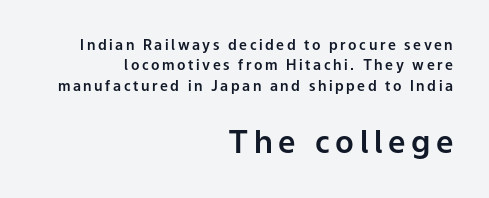
Q: Is the text italic (slanted)? A: No, it is upright.
Q: Is the typeface a serif or a sans-serif typeface? A: Sans-serif.
Q: Is the text underlined? A: No.
Q: How is the paragraph aligned? A: Right-aligned.
Q: Is the spacing between lines tight, normal or loose? A: Normal.
Q: Which block of text is set in a larger size, the first (top) or the second (bottom)? A: The second (bottom) one.
Q: Width (condensed, normal, or wide)? A: Normal.
Q: Stroke contrast? A: Low.
Q: x-height? A: Medium.
Q: Monospaced? A: No.
